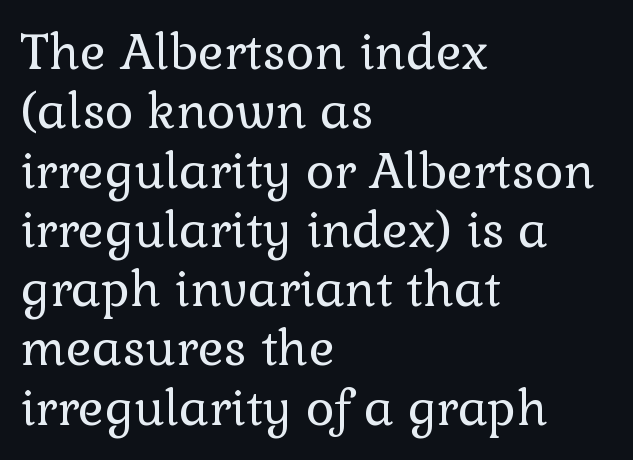
The image shows 49 px regular-weight serif type, upright; set left-aligned, line spacing 1.21x, normal letter spacing, not underlined; low stroke contrast and a medium x-height.
